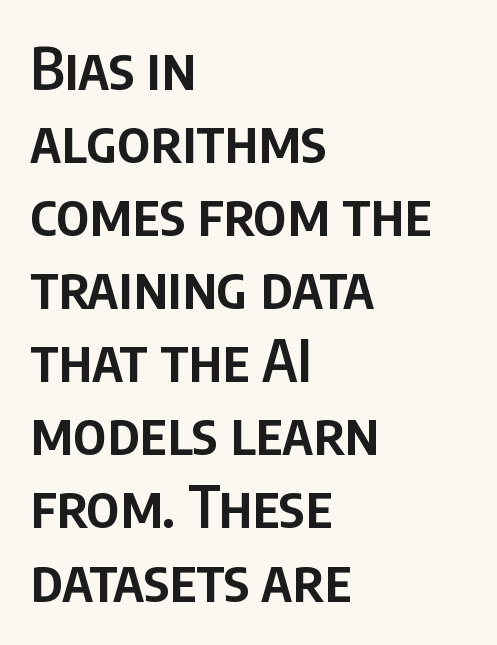
Q: Is the text bold? A: Semi-bold.
Q: Is the text italic (slanted)? A: No, it is upright.
Q: Is the typeface a serif or a sans-serif typeface? A: Sans-serif.
Q: Is the text underlined? A: No.
Q: How is the paragraph aligned? A: Left-aligned.
Q: Is the spacing between letters normal or unusually wide? A: Normal.
Q: Is the spacing between lines tight, normal or loose? A: Normal.
Q: Width (condensed, normal, or wide)? A: Condensed.
Q: Stroke contrast? A: Low.
Q: x-height? A: Large.
Q: Monospaced? A: No.
